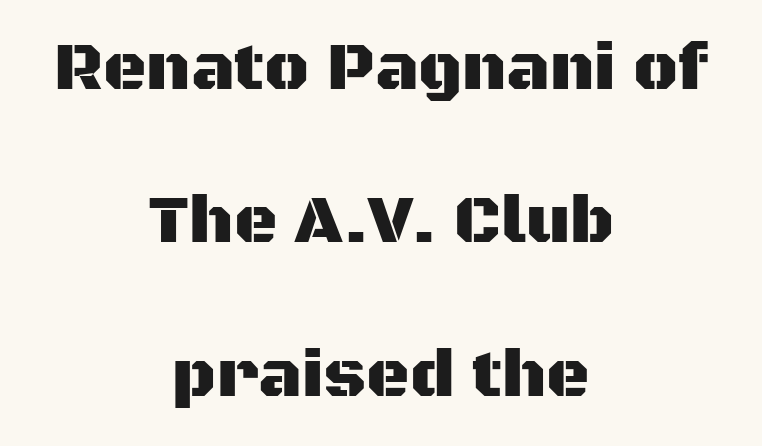
{"serif": "no", "italic": "no", "width": "normal", "stroke_contrast": "medium", "x_height": "large", "monospaced": "no", "underline": "no", "align": "center", "line_spacing": "loose", "line_spacing_ratio": 2.29, "letter_spacing": "normal", "letter_spacing_em": 0.0, "glyph_px": 67}
